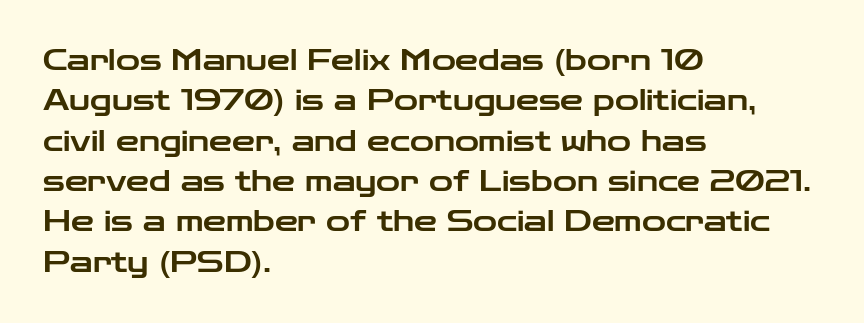
Q: Is the text italic (slanted)? A: No, it is upright.
Q: Is the typeface a serif or a sans-serif typeface? A: Sans-serif.
Q: Is the text underlined? A: No.
Q: How is the paragraph aligned? A: Left-aligned.
Q: Is the spacing between letters normal or unusually wide? A: Normal.
Q: Is the spacing between lines tight, normal or loose? A: Normal.
Q: Width (condensed, normal, or wide)? A: Wide.
Q: Stroke contrast? A: Low.
Q: x-height? A: Medium.
Q: Monospaced? A: No.
